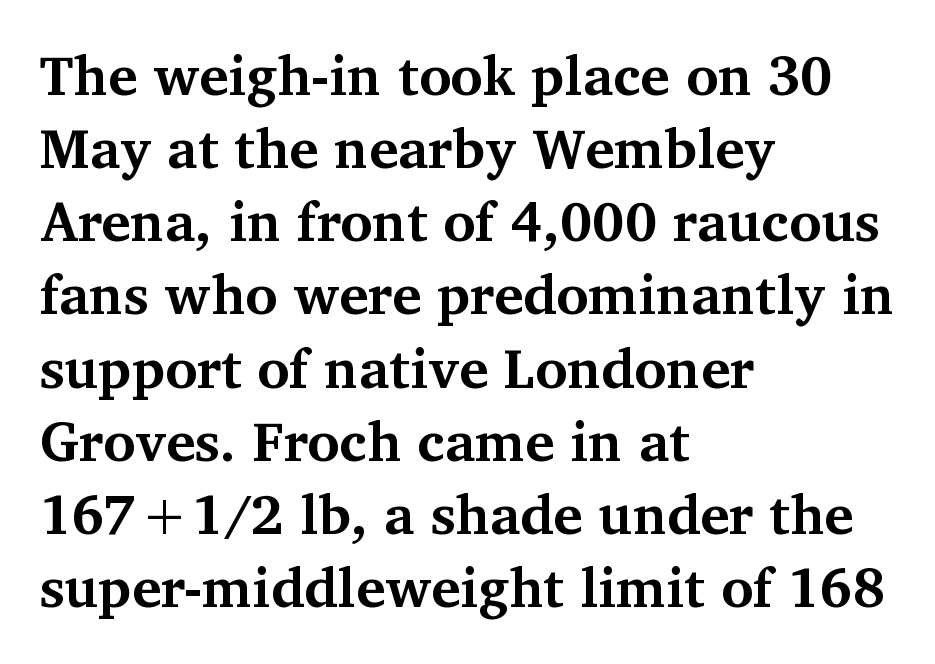
{"serif": "yes", "italic": "no", "bold": "yes", "weight": "bold", "width": "normal", "stroke_contrast": "medium", "x_height": "medium", "monospaced": "no", "underline": "no", "align": "left", "line_spacing": "normal", "line_spacing_ratio": 1.33, "letter_spacing": "normal", "letter_spacing_em": 0.0, "glyph_px": 55}
